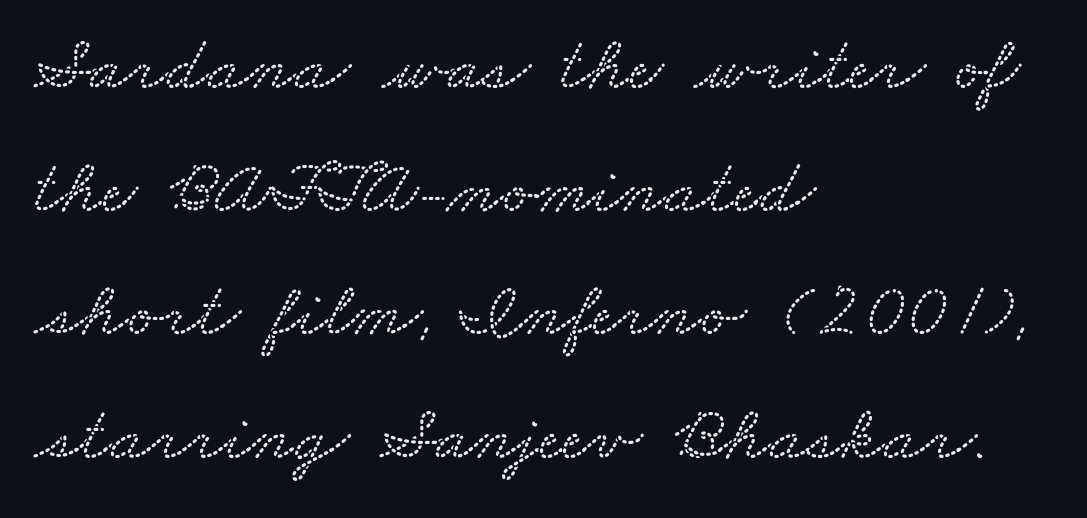
Q: Is the typeface a serif or a sans-serif typeface? A: Serif.
Q: Is the text underlined? A: No.
Q: How is the paragraph aligned? A: Left-aligned.
Q: Is the spacing between letters normal or unusually wide? A: Normal.
Q: Is the spacing between lines tight, normal or loose? A: Normal.
Q: Width (condensed, normal, or wide)? A: Wide.
Q: Stroke contrast? A: Medium.
Q: x-height? A: Small.
Q: Monospaced? A: No.
